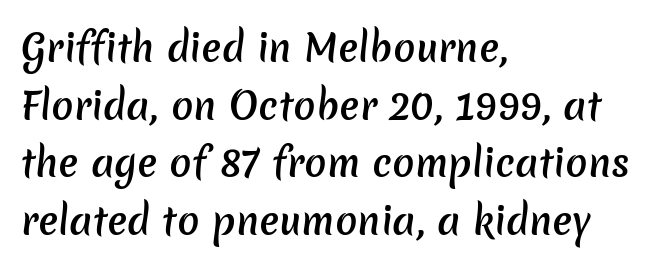
Q: Is the text bold? A: Semi-bold.
Q: Is the typeface a serif or a sans-serif typeface? A: Sans-serif.
Q: Is the text underlined? A: No.
Q: How is the paragraph aligned? A: Left-aligned.
Q: Is the spacing between letters normal or unusually wide? A: Normal.
Q: Is the spacing between lines tight, normal or loose? A: Normal.
Q: Width (condensed, normal, or wide)? A: Normal.
Q: Stroke contrast? A: Low.
Q: x-height? A: Medium.
Q: Monospaced? A: No.
